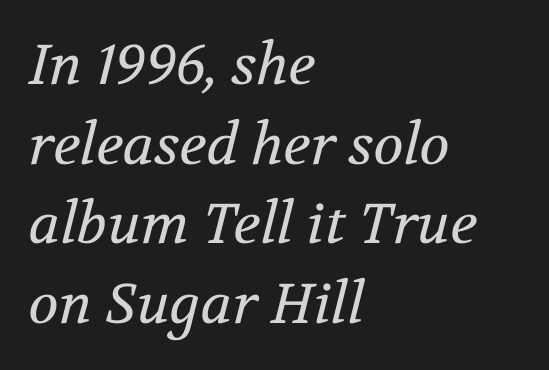
Unbolded letterforms with no extra heft. If you drew a ruler down the left edge, every line would touch it. No word sits above an underline. This sample uses plain, unmodified letter spacing. The type family on display is of the serif kind.
